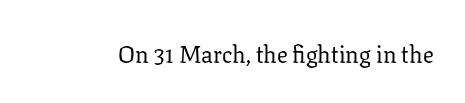
{"italic": "no", "bold": "no", "underline": "no", "letter_spacing": "normal", "letter_spacing_em": 0.0, "glyph_px": 24}
